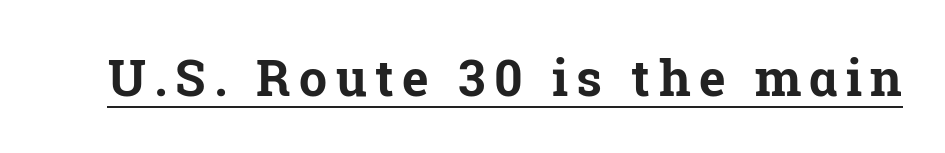
Q: Is the text bold? A: Yes.
Q: Is the text italic (slanted)? A: No, it is upright.
Q: Is the typeface a serif or a sans-serif typeface? A: Serif.
Q: Is the text underlined? A: Yes.
Q: Width (condensed, normal, or wide)? A: Normal.
Q: Stroke contrast? A: Low.
Q: x-height? A: Medium.
Q: Monospaced? A: No.
